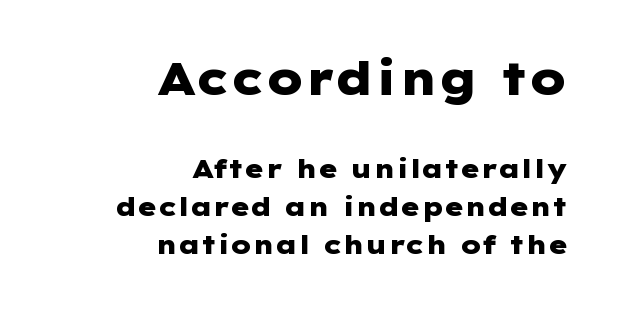
The passage shown has conventional tracking throughout. Compared with a flush-left layout, this one pins lines to the opposite, right side. Nothing sits at the stroke ends, so this counts as sans-serif. Check the space under the baseline: it is left empty. The rendering uses a moderate line-height, typical for paragraphs. Tall strokes in this sample are plumb rather than angled.
